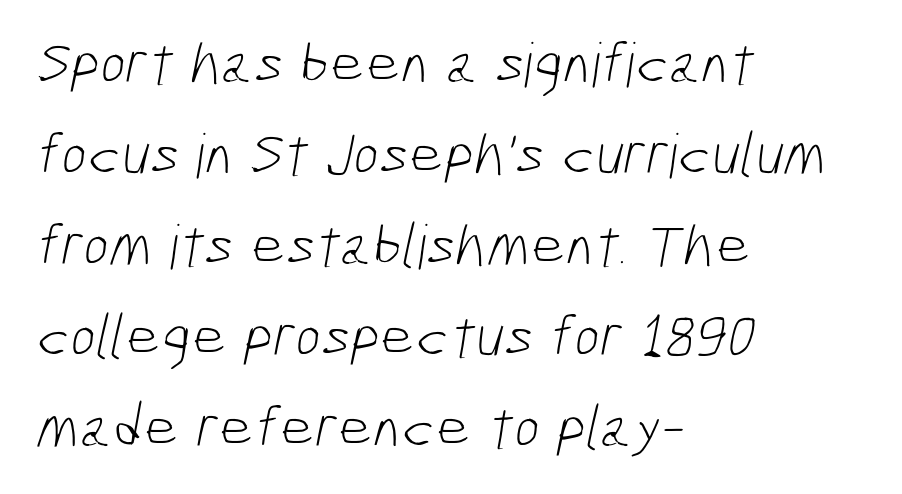
The image shows 61 px light, condensed sans-serif type; set left-aligned, normal line spacing (1.49x), normal letter spacing, not underlined; low stroke contrast and a medium x-height.
